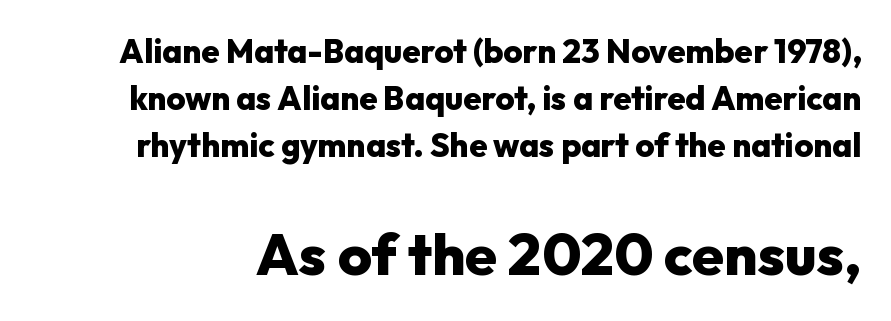
{"serif": "no", "italic": "no", "bold": "yes", "weight": "heavy", "width": "normal", "stroke_contrast": "low", "x_height": "medium", "monospaced": "no", "underline": "no", "line_spacing": "normal", "line_spacing_ratio": 1.42, "letter_spacing": "normal", "letter_spacing_em": 0.0, "larger_block": "second", "size_ratio": 1.76, "glyph_px": 58}
